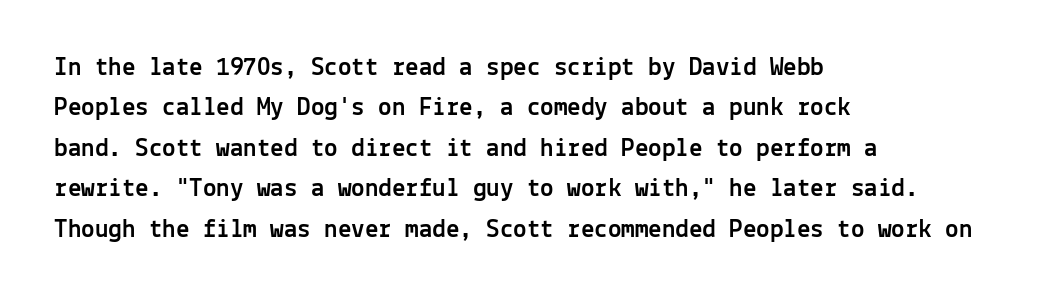
No italicization has been applied; the sample stays upright. This block has exactly the height ordinary leading produces. Students, note that the glyphs here touch the page at normal intervals. Typeset ragged right — the left edge is the straight one.
